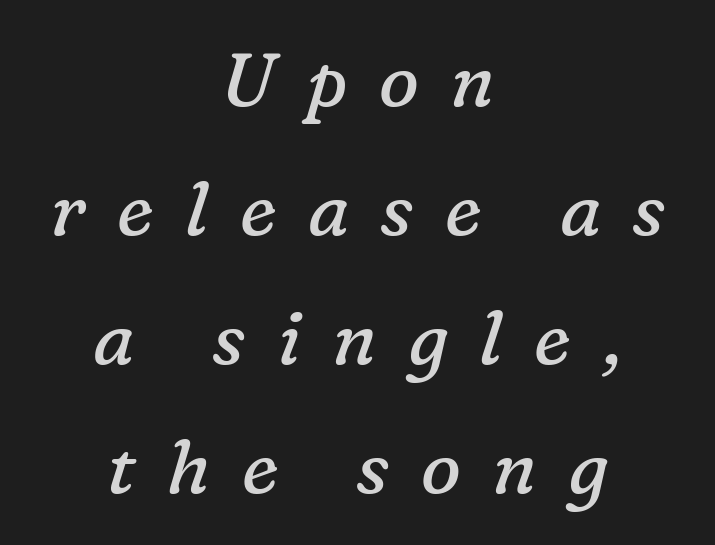
Q: Is the text bold? A: No.
Q: Is the text italic (slanted)? A: Yes, it leans right by about 16 degrees.
Q: Is the typeface a serif or a sans-serif typeface? A: Serif.
Q: Is the text underlined? A: No.
Q: How is the paragraph aligned? A: Centered.
Q: Is the spacing between letters normal or unusually wide? A: Unusually wide.
Q: Width (condensed, normal, or wide)? A: Normal.
Q: Stroke contrast? A: Low.
Q: x-height? A: Medium.
Q: Monospaced? A: No.
